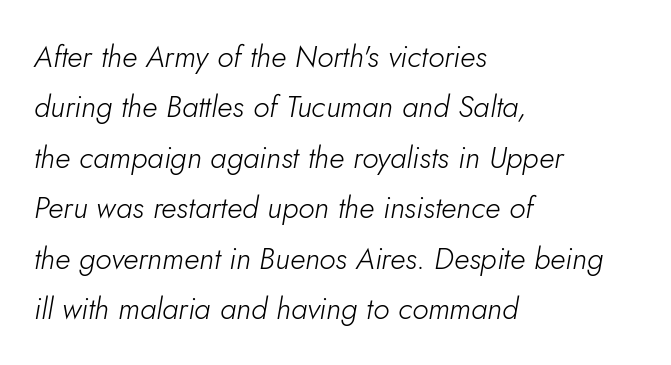
{"italic": "yes", "lean": "right", "slant_degrees": 5, "bold": "no", "weight": "light", "width": "normal", "stroke_contrast": "low", "x_height": "small", "monospaced": "no", "underline": "no", "align": "left", "line_spacing": "normal", "line_spacing_ratio": 1.68, "letter_spacing": "normal", "letter_spacing_em": 0.0, "glyph_px": 30}
